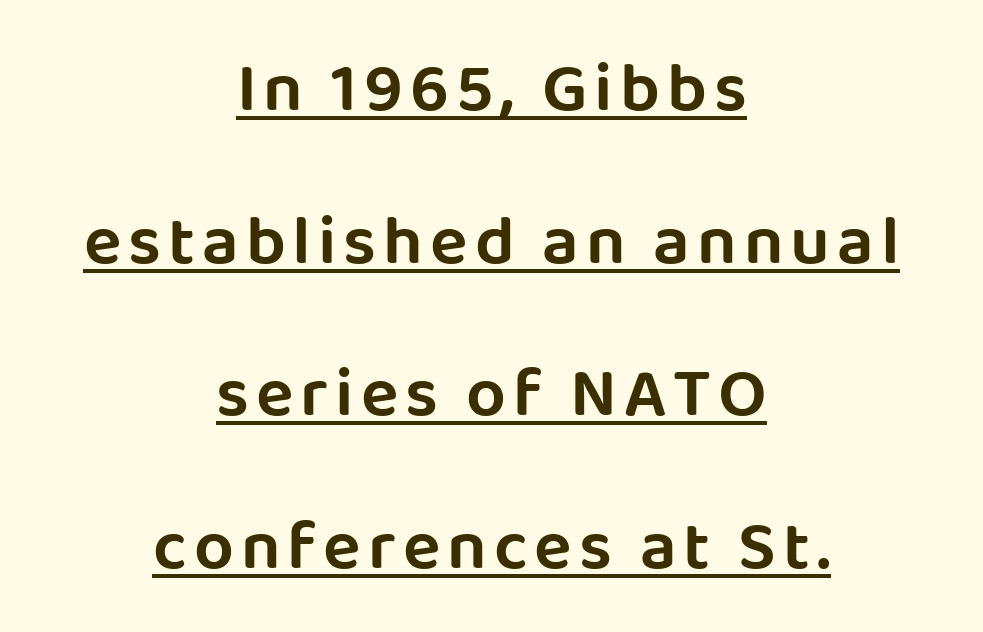
Q: Is the text italic (slanted)? A: No, it is upright.
Q: Is the typeface a serif or a sans-serif typeface? A: Sans-serif.
Q: Is the text underlined? A: Yes.
Q: How is the paragraph aligned? A: Centered.
Q: Is the spacing between lines tight, normal or loose? A: Loose.
Q: Width (condensed, normal, or wide)? A: Normal.
Q: Stroke contrast? A: Low.
Q: x-height? A: Large.
Q: Monospaced? A: No.
